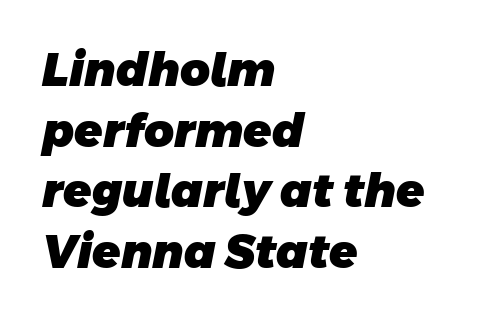
Heavy, bold letterforms. The letters carry no serifs — their stems end cleanly without finishing strokes. Line beginnings align vertically; line endings do not. Decoration check: the copy has no underline. Horizontal bands of white between lines are of average thickness.
